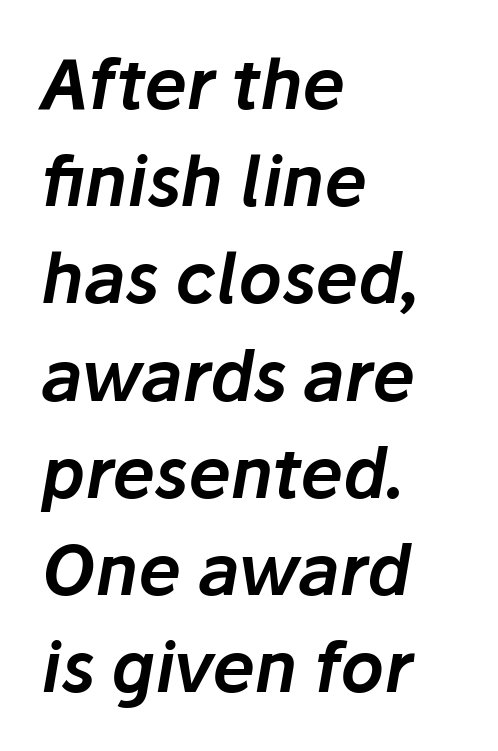
Q: Is the text italic (slanted)? A: Yes, it leans right by about 10 degrees.
Q: Is the text underlined? A: No.
Q: How is the paragraph aligned? A: Left-aligned.
Q: Is the spacing between letters normal or unusually wide? A: Normal.
Q: Is the spacing between lines tight, normal or loose? A: Normal.
Q: Width (condensed, normal, or wide)? A: Normal.
Q: Stroke contrast? A: Low.
Q: x-height? A: Medium.
Q: Monospaced? A: No.
